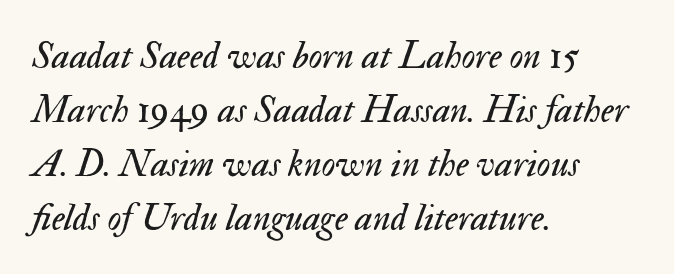
{"italic": "yes", "lean": "right", "slant_degrees": 17, "bold": "no", "weight": "regular", "width": "normal", "stroke_contrast": "medium", "x_height": "small", "monospaced": "no", "underline": "no", "align": "left", "line_spacing": "normal", "line_spacing_ratio": 1.42, "letter_spacing": "normal", "letter_spacing_em": 0.0, "glyph_px": 38}
